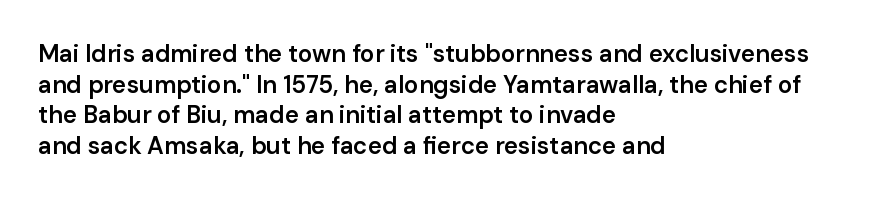
{"italic": "no", "bold": "semi", "underline": "no", "align": "left", "line_spacing": "normal", "line_spacing_ratio": 1.28, "letter_spacing": "normal", "letter_spacing_em": 0.0, "glyph_px": 24}
